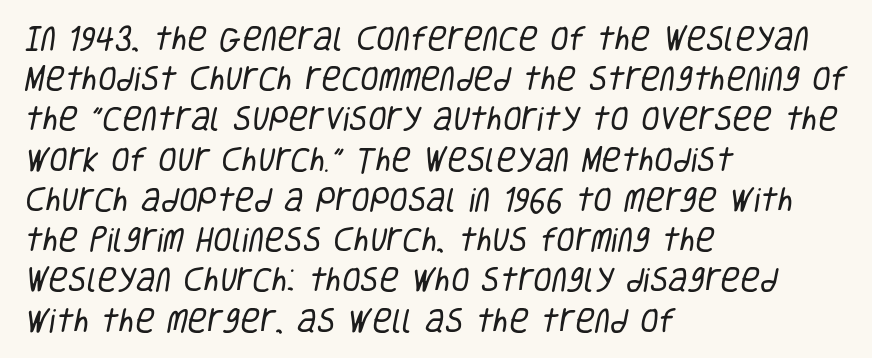
{"bold": "no", "underline": "no", "align": "left", "line_spacing": "normal", "line_spacing_ratio": 1.49, "letter_spacing": "normal", "letter_spacing_em": 0.0, "glyph_px": 27}
